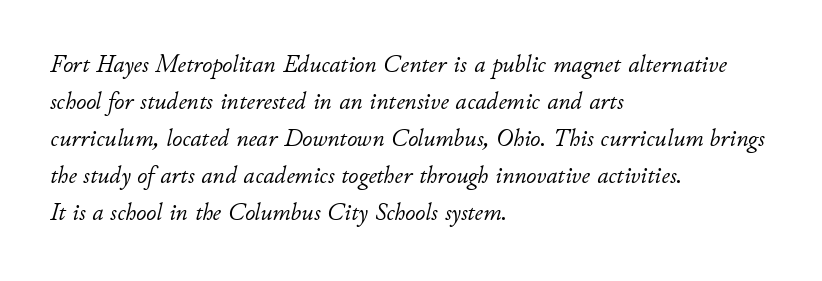
Q: Is the text bold? A: No.
Q: Is the text italic (slanted)? A: Yes, it leans right by about 11 degrees.
Q: Is the text underlined? A: No.
Q: How is the paragraph aligned? A: Left-aligned.
Q: Is the spacing between letters normal or unusually wide? A: Normal.
Q: Is the spacing between lines tight, normal or loose? A: Normal.
